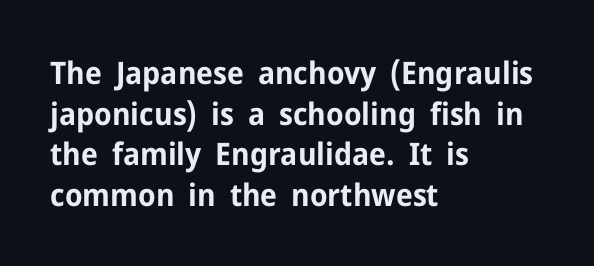
The face used here is proportionally spaced, like ordinary book or web type. Typesetter's note: full bold, strokes at maximum text heaviness. This is the regular roman posture of the typeface. The lines in this sample share a left origin and differ only in where they stop.
